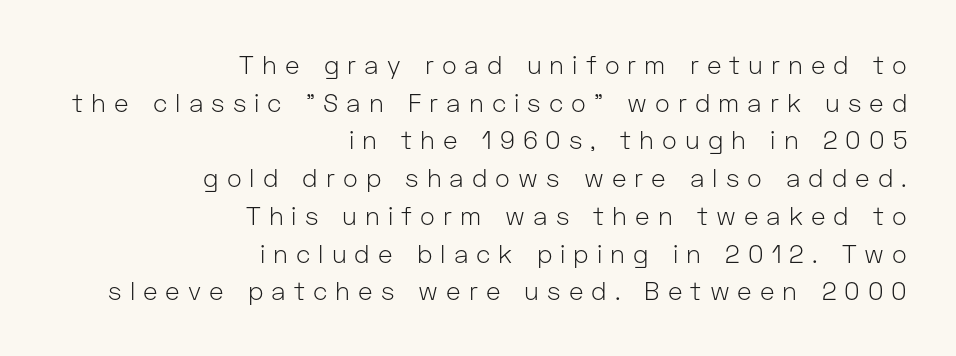
{"italic": "no", "bold": "no", "underline": "no", "align": "right", "line_spacing": "normal", "line_spacing_ratio": 1.51, "letter_spacing": "wide", "letter_spacing_em": 0.32, "glyph_px": 25}
